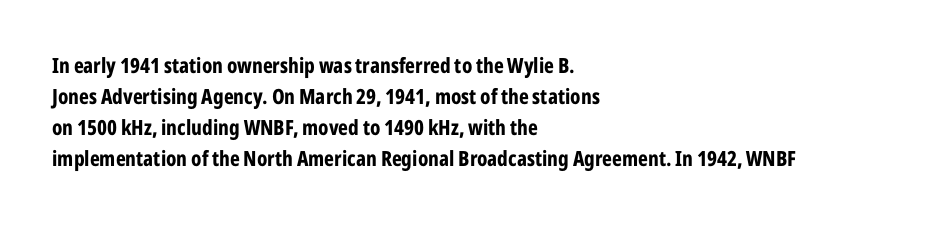
Posture: vertical. A classic flush-left, rag-right setting is used for this passage. Horizontal bands of white between lines are of average thickness. Each word holds together tightly as a unit, with standard inter-letter gaps. The font is running at its bold setting.
